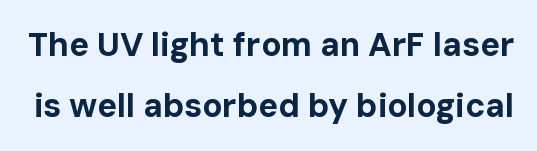
The image shows 33 px bold sans-serif type, upright; set line spacing 1.84x, normal letter spacing, not underlined; low stroke contrast and a medium x-height.
